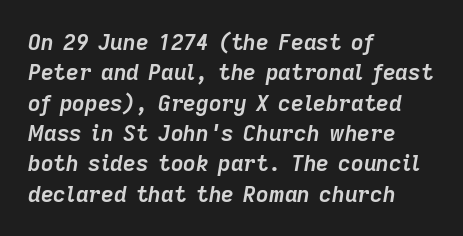
The space directly below the letters is spotless. Students, note that the glyphs here touch the page at normal intervals. The letters are bold, with thick, heavy strokes. The lines in this sample share a left origin and differ only in where they stop. There's an unmistakable incline to the writing here. Normally led — the rows are evenly, conventionally spaced.
